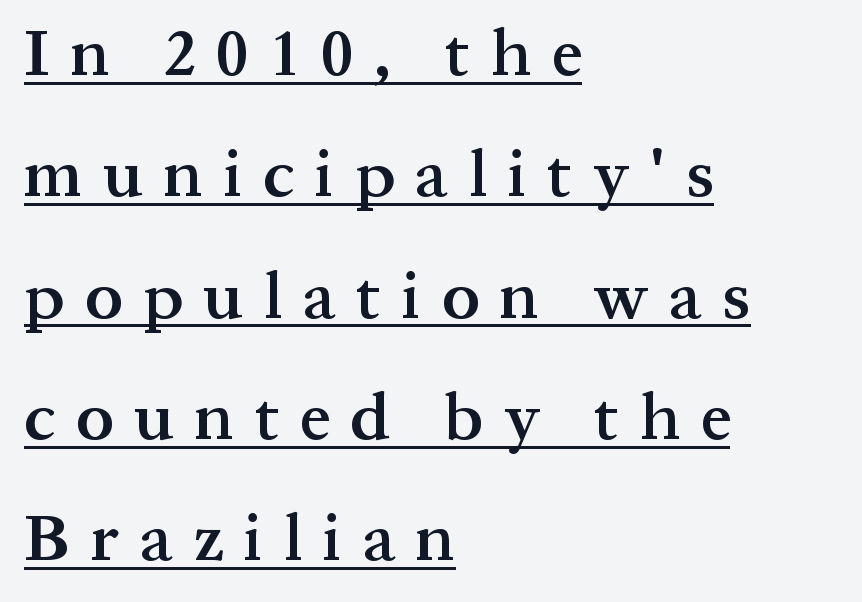
The image shows 67 px semibold serif type, upright; set left-aligned, line spacing 1.81x, unusually wide letter spacing (+0.31 em), underlined; medium stroke contrast and a medium x-height.
